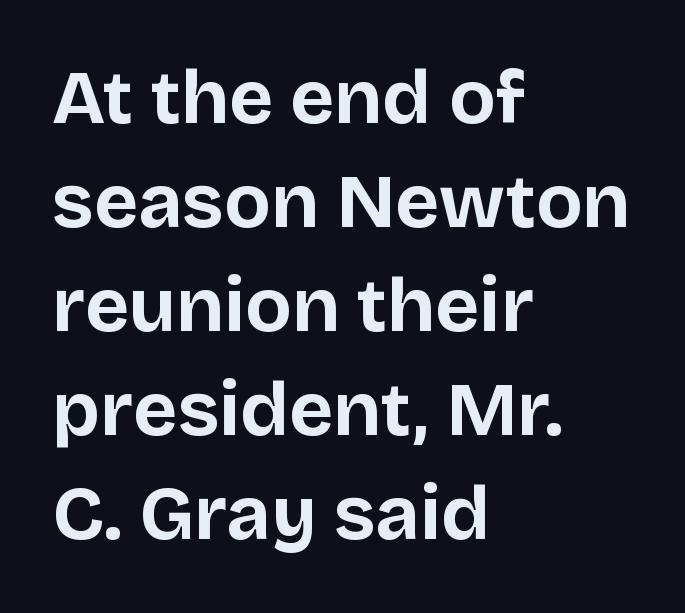
Q: Is the text bold? A: Yes.
Q: Is the text italic (slanted)? A: No, it is upright.
Q: Is the typeface a serif or a sans-serif typeface? A: Sans-serif.
Q: Is the text underlined? A: No.
Q: How is the paragraph aligned? A: Left-aligned.
Q: Is the spacing between letters normal or unusually wide? A: Normal.
Q: Is the spacing between lines tight, normal or loose? A: Normal.
Q: Width (condensed, normal, or wide)? A: Normal.
Q: Stroke contrast? A: Low.
Q: x-height? A: Large.
Q: Monospaced? A: No.
